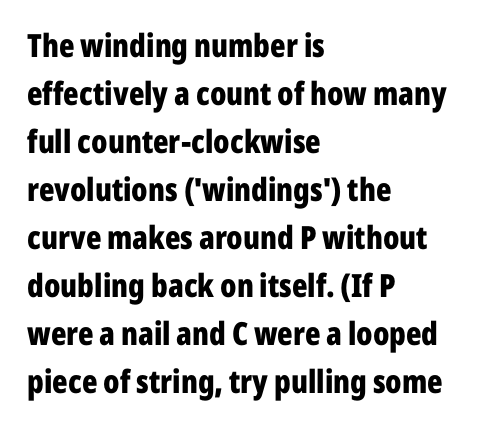
The image shows 32 px bold, condensed sans-serif type, upright; set left-aligned, normal line spacing (1.5x), normal letter spacing, not underlined; low stroke contrast and a medium x-height.
